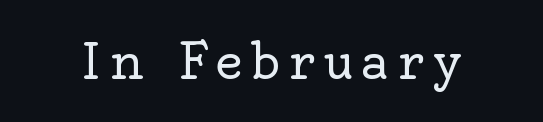
Q: Is the text bold? A: No.
Q: Is the text italic (slanted)? A: No, it is upright.
Q: Is the typeface a serif or a sans-serif typeface? A: Serif.
Q: Is the text underlined? A: No.
Q: Width (condensed, normal, or wide)? A: Normal.
Q: x-height? A: Small.
Q: Monospaced? A: No.
